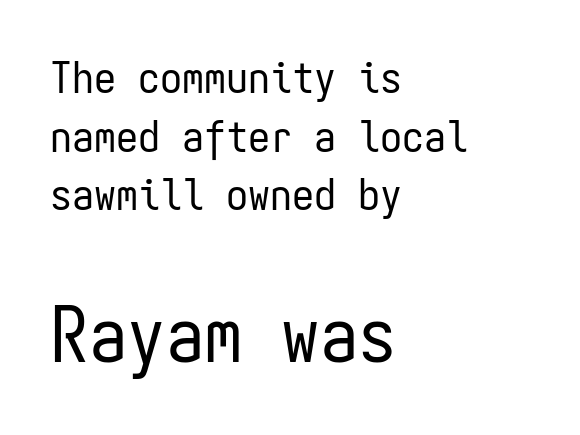
{"serif": "no", "italic": "no", "bold": "no", "weight": "regular", "width": "condensed", "stroke_contrast": "low", "x_height": "medium", "monospaced": "yes", "underline": "no", "align": "left", "line_spacing": "normal", "line_spacing_ratio": 1.33, "letter_spacing": "normal", "letter_spacing_em": 0.0, "larger_block": "second", "size_ratio": 1.75, "glyph_px": 77}
